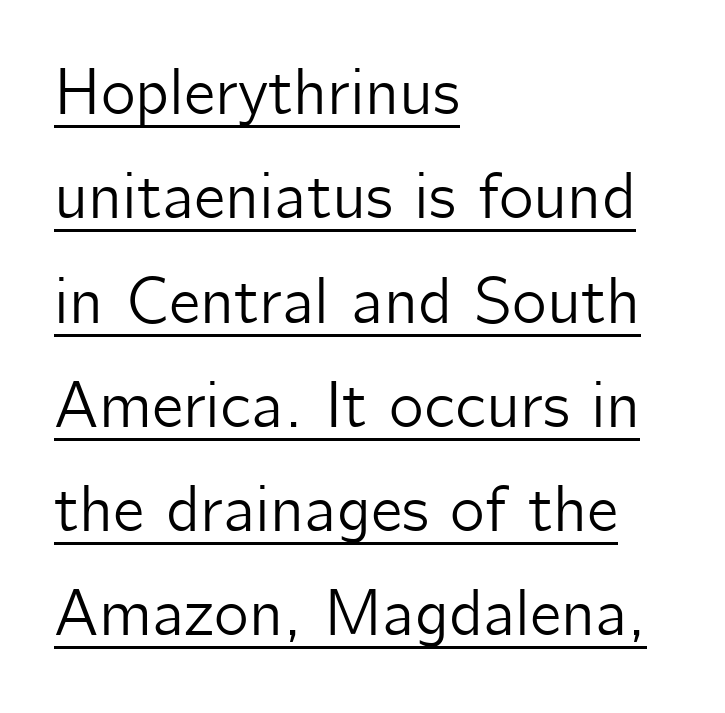
Q: Is the text italic (slanted)? A: No, it is upright.
Q: Is the typeface a serif or a sans-serif typeface? A: Sans-serif.
Q: Is the text underlined? A: Yes.
Q: How is the paragraph aligned? A: Left-aligned.
Q: Is the spacing between letters normal or unusually wide? A: Normal.
Q: Is the spacing between lines tight, normal or loose? A: Normal.
Q: Width (condensed, normal, or wide)? A: Normal.
Q: Stroke contrast? A: Low.
Q: x-height? A: Medium.
Q: Monospaced? A: No.
